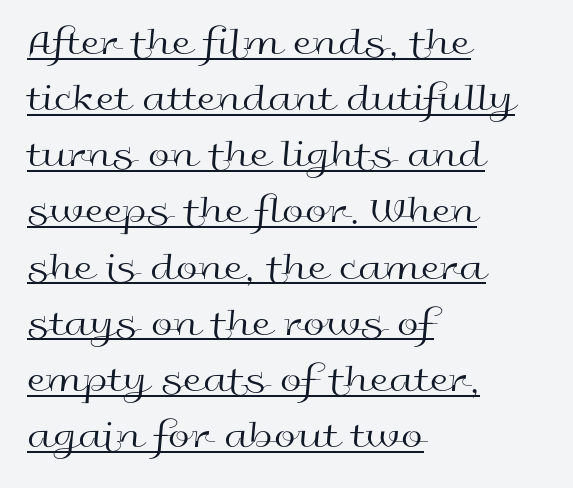
{"serif": "no", "italic": "no", "bold": "no", "weight": "regular", "width": "wide", "x_height": "medium", "monospaced": "no", "underline": "yes", "align": "left", "line_spacing": "normal", "line_spacing_ratio": 1.44, "letter_spacing": "normal", "letter_spacing_em": 0.0, "glyph_px": 39}
